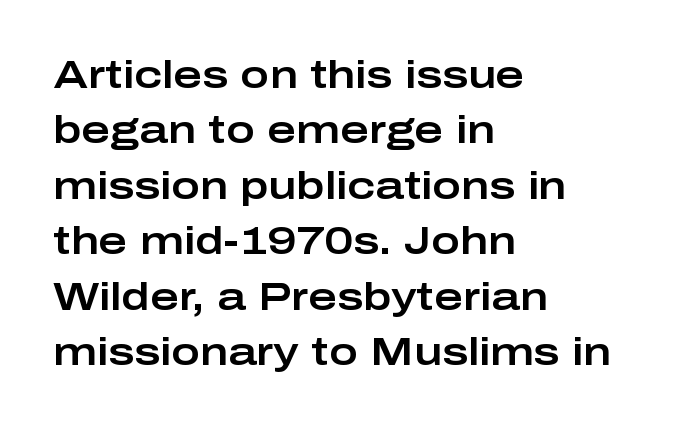
{"serif": "no", "italic": "no", "width": "wide", "stroke_contrast": "low", "x_height": "medium", "monospaced": "no", "underline": "no", "align": "left", "line_spacing": "normal", "line_spacing_ratio": 1.42, "letter_spacing": "normal", "letter_spacing_em": 0.0, "glyph_px": 39}
